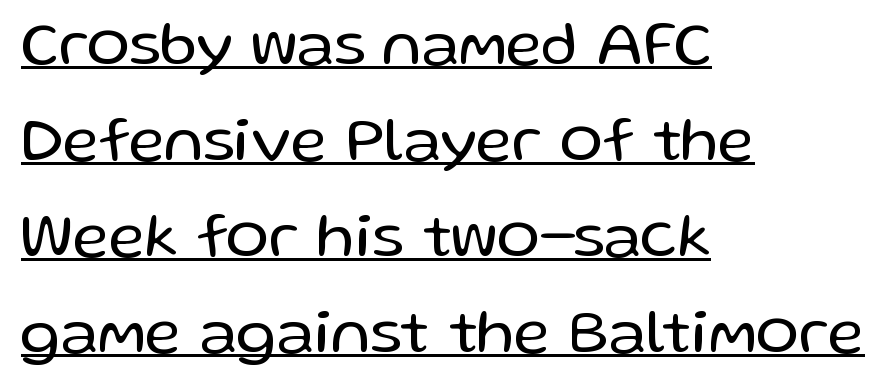
The image shows 64 px regular-weight sans-serif type, upright; set left-aligned, normal line spacing (1.5x), normal letter spacing, underlined; low stroke contrast and a medium x-height.
